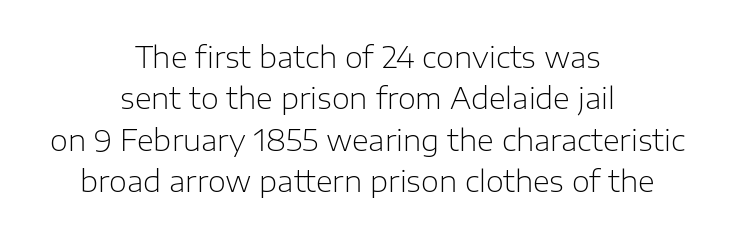
{"serif": "no", "italic": "no", "bold": "no", "weight": "light", "width": "normal", "stroke_contrast": "low", "x_height": "medium", "monospaced": "no", "underline": "no", "align": "center", "line_spacing": "normal", "line_spacing_ratio": 1.43, "letter_spacing": "normal", "letter_spacing_em": 0.0, "glyph_px": 29}
